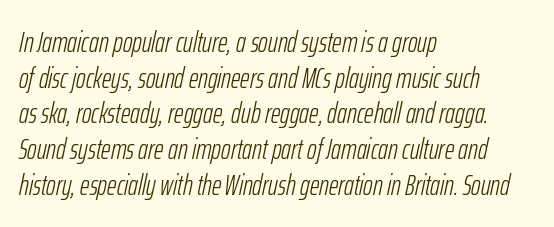
The image shows 29 px light, condensed type, italic (leaning right); set left-aligned, line spacing 1.23x, normal letter spacing, not underlined; low stroke contrast and a medium x-height.
